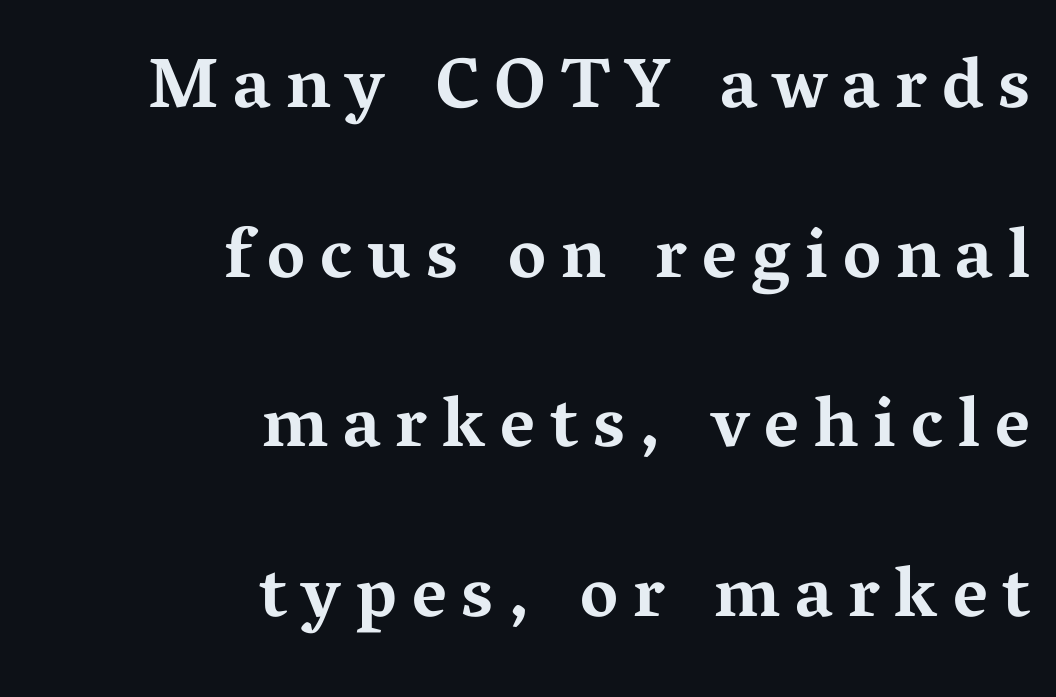
Note: serifs present on the glyphs. A dark, heavy texture on the line: the type is bold. Whoever set this chose breathing room over compactness in the vertical rhythm. The passage shown has open, widely tracked lettering throughout. Looks like regular typesetting: each glyph gets only the width it needs.
